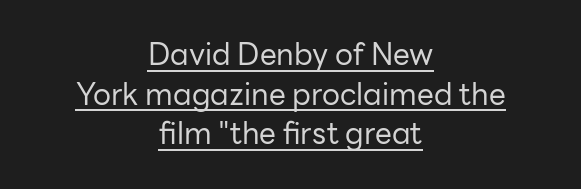
The specimen includes a rule beneath the text block's lines. Bold? No — there's no thickening of the strokes. Grotesque or geometric, the face here clearly has no serifs. Teacher's note: observe the equal gaps on both sides — that is centered alignment. The face used here is proportionally spaced, like ordinary book or web type.
